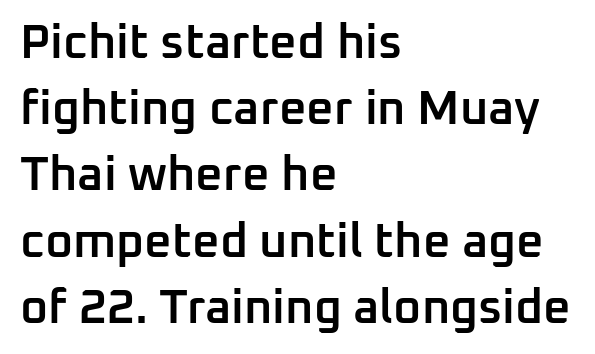
{"serif": "no", "italic": "no", "bold": "semi", "weight": "semibold", "width": "normal", "stroke_contrast": "low", "x_height": "medium", "monospaced": "no", "underline": "no", "align": "left", "line_spacing": "normal", "line_spacing_ratio": 1.38, "letter_spacing": "normal", "letter_spacing_em": 0.0, "glyph_px": 48}
